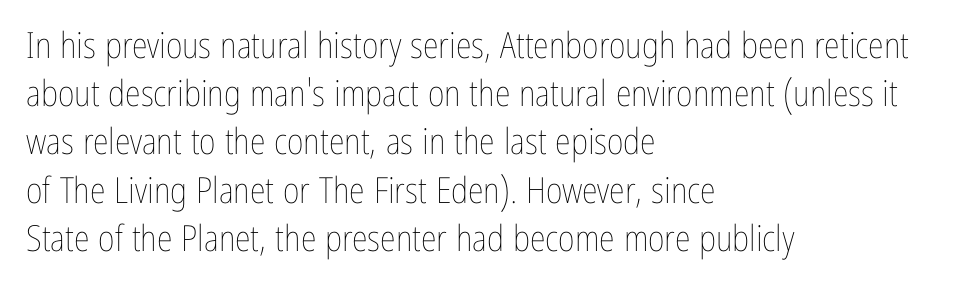
The image shows 36 px thin, condensed type, upright; set left-aligned, normal line spacing (1.34x), normal letter spacing, not underlined; low stroke contrast and a medium x-height.
